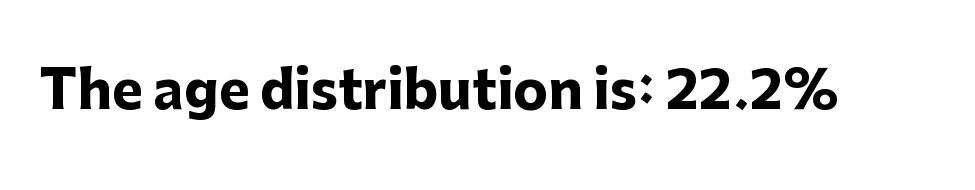
Plain, unruled lines of type. Proportional: the letters do not fall into vertical columns. Note: no serifs on the glyphs. How are the letters spaced? Ordinarily, with no added tracking. In terms of posture, this sample is upright. Thick stems and heavy bowls — unmistakably bold.
